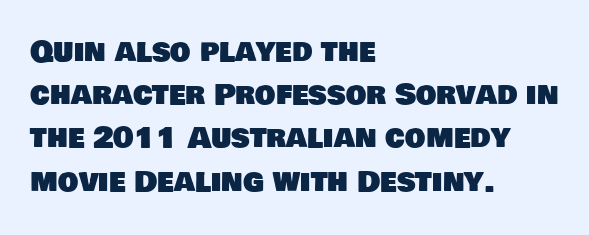
{"serif": "no", "width": "normal", "stroke_contrast": "low", "x_height": "large", "monospaced": "no", "underline": "no", "align": "left", "line_spacing": "normal", "line_spacing_ratio": 1.49, "letter_spacing": "normal", "letter_spacing_em": 0.0, "glyph_px": 29}
